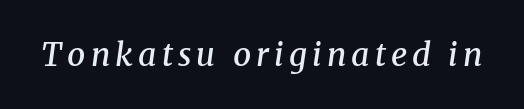
{"serif": "yes", "italic": "yes", "lean": "right", "slant_degrees": 8, "bold": "semi", "weight": "semibold", "width": "normal", "stroke_contrast": "medium", "x_height": "medium", "monospaced": "no", "underline": "no", "glyph_px": 32}
